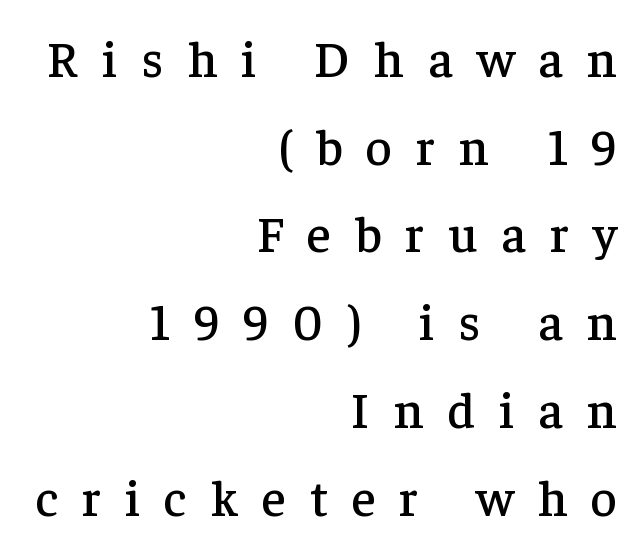
The image shows 51 px serif type, upright; set right-aligned, line spacing 1.72x, unusually wide letter spacing (+0.47 em), not underlined; low stroke contrast and a medium x-height.
